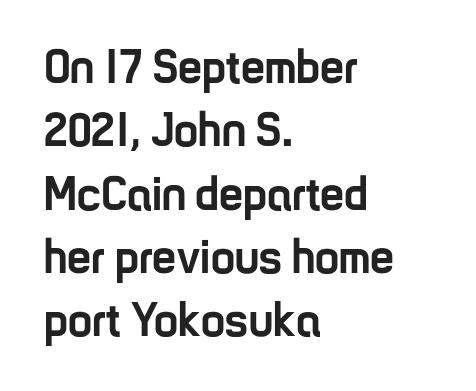
The image shows 48 px semibold, condensed sans-serif type, upright; set left-aligned, normal line spacing (1.32x), normal letter spacing, not underlined; low stroke contrast and a medium x-height.
